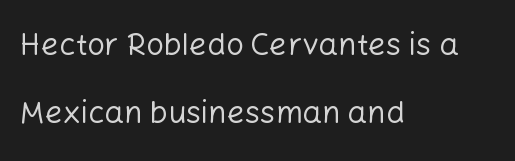
{"serif": "no", "italic": "no", "bold": "no", "weight": "regular", "width": "normal", "stroke_contrast": "low", "x_height": "medium", "monospaced": "no", "underline": "no", "align": "left", "line_spacing": "loose", "line_spacing_ratio": 2.19, "letter_spacing": "normal", "letter_spacing_em": 0.0, "glyph_px": 31}
